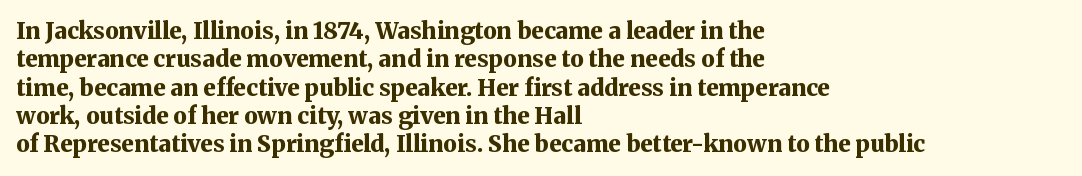
The image shows 23 px bold type, upright; set left-aligned, line spacing 1.23x, normal letter spacing, not underlined.
